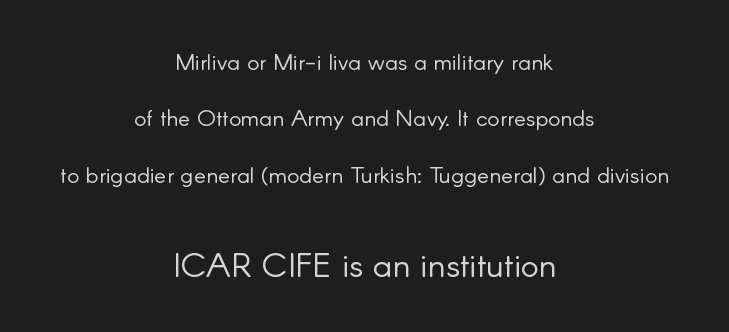
The image shows 34 px light sans-serif type, upright; set centered, loose line spacing (2.45x), normal letter spacing, not underlined; the second (bottom) block is 1.48x larger; low stroke contrast and a small x-height.
